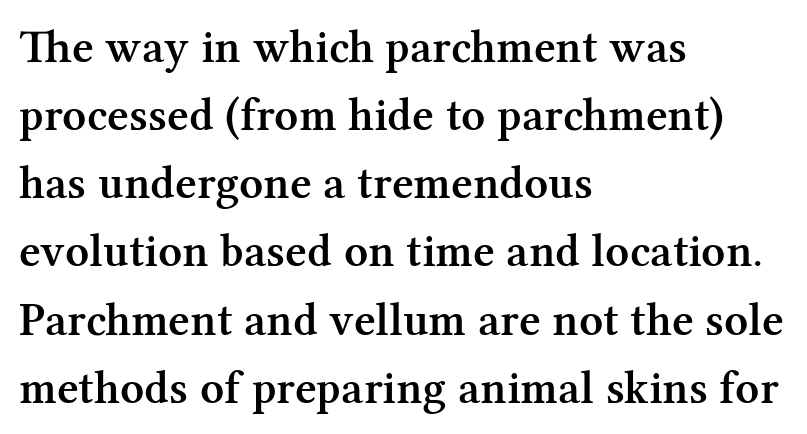
Q: Is the text bold? A: Semi-bold.
Q: Is the text italic (slanted)? A: No, it is upright.
Q: Is the typeface a serif or a sans-serif typeface? A: Serif.
Q: Is the text underlined? A: No.
Q: How is the paragraph aligned? A: Left-aligned.
Q: Is the spacing between letters normal or unusually wide? A: Normal.
Q: Is the spacing between lines tight, normal or loose? A: Normal.
Q: Width (condensed, normal, or wide)? A: Normal.
Q: Stroke contrast? A: Medium.
Q: x-height? A: Medium.
Q: Monospaced? A: No.
